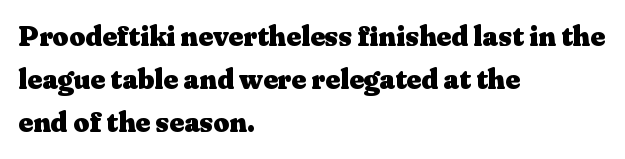
The image shows 28 px heavy, wide serif type, upright; set left-aligned, normal line spacing (1.54x), normal letter spacing, not underlined; medium stroke contrast and a medium x-height.
